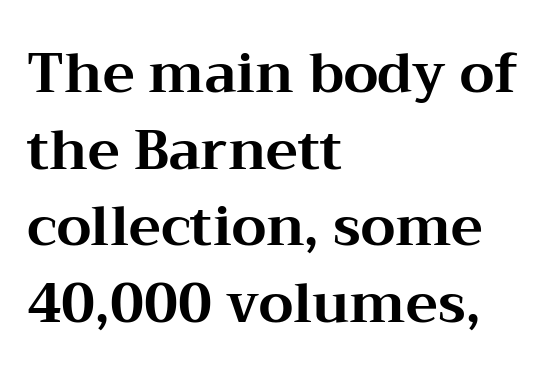
Q: Is the text bold? A: Yes.
Q: Is the text italic (slanted)? A: No, it is upright.
Q: Is the typeface a serif or a sans-serif typeface? A: Serif.
Q: Is the text underlined? A: No.
Q: How is the paragraph aligned? A: Left-aligned.
Q: Is the spacing between letters normal or unusually wide? A: Normal.
Q: Is the spacing between lines tight, normal or loose? A: Normal.
Q: Width (condensed, normal, or wide)? A: Wide.
Q: Stroke contrast? A: Medium.
Q: x-height? A: Medium.
Q: Monospaced? A: No.
